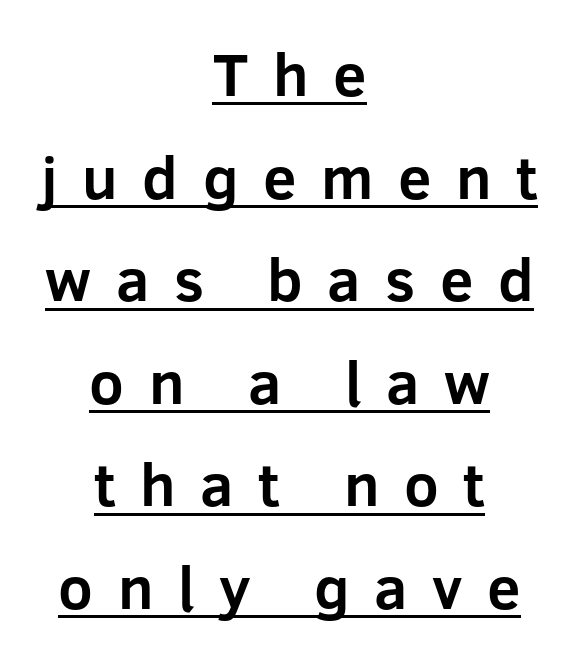
Compared with an ordinary text face, these strokes are far heavier — a full bold. A centered setting, common on invitations and titles, is used for this passage. The specimen reads as upright at a glance. Spacing verdict: proportional, widths tailored to each character. The glyphs in this specimen are sans serif. Looks like someone drew a line under every word here.
